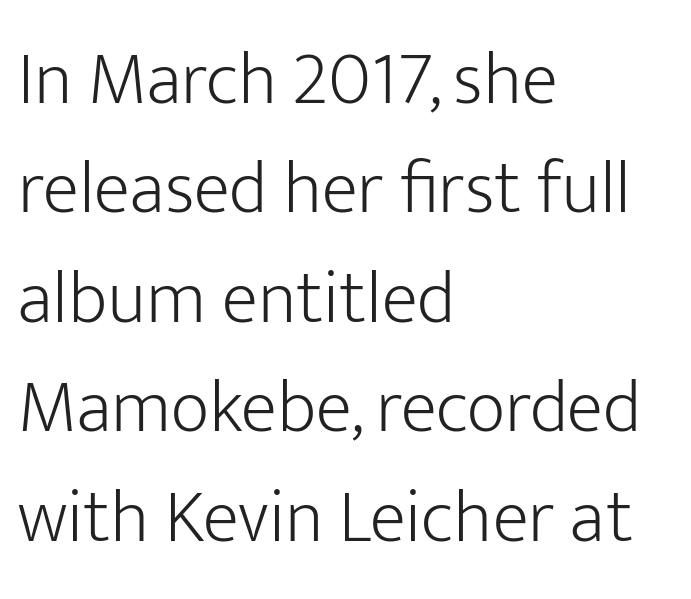
The characters display no serif detailing; their extremities are plain. The face looks like a standard text weight, possibly lighter. Quick note: not italic, upright. Think of a printed novel: that variable character pitch is what you see here.
